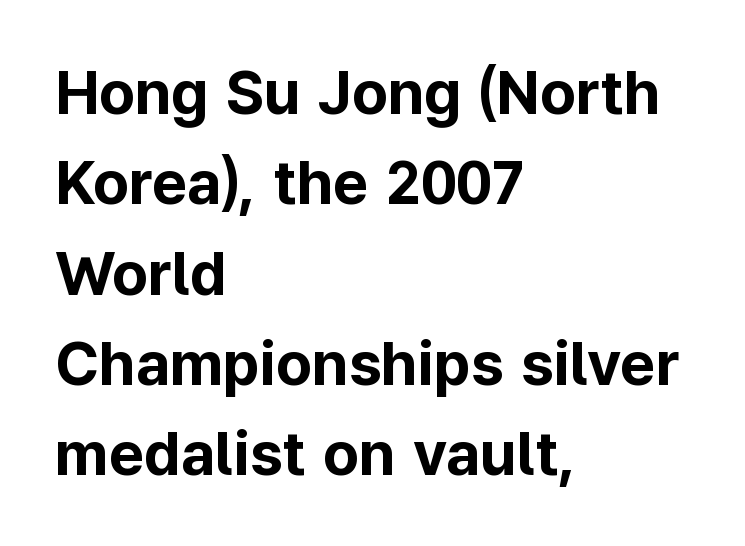
Do the characters align in a grid? No, the font is proportional. Layout note: lines flush left. Words appear dense and cohesive because spacing is normal. As a designer I'd log this as weight 700, bold. Leading: standard.
